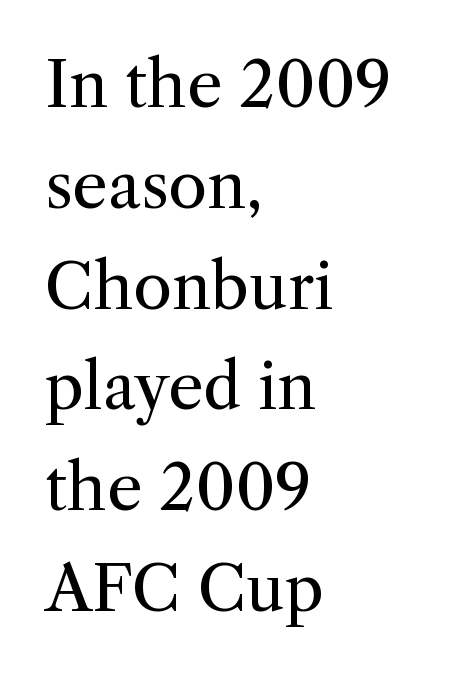
No chunkiness to these letters — they're not bold. A student would call this left alignment; a typographer would say flush left, rag right. This is the regular roman posture of the typeface. The rendering uses a moderate line-height, typical for paragraphs.
